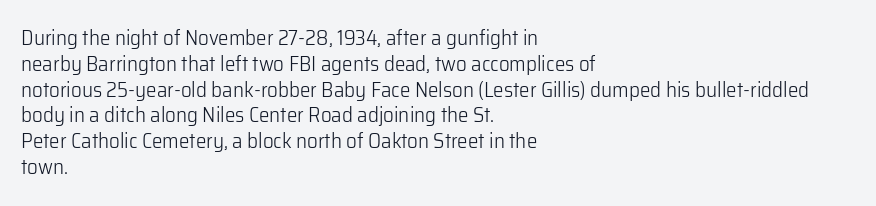
The image shows 21 px text type, upright; set left-aligned, line spacing 1.23x, normal letter spacing, not underlined.
